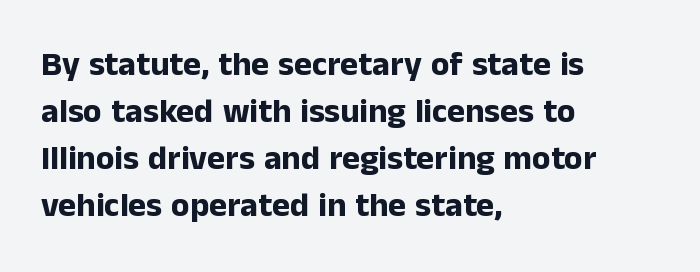
Does the weight exceed regular? Yes, all the way to bold. This sample uses plain, unmodified letter spacing. The letters carry no serifs — their stems end cleanly without finishing strokes. Here the designer chose a conventional face with non-uniform glyph widths. The type sits square on the baseline with zero lean. Teacher's note: observe the even left margin — that is flush-left alignment.
